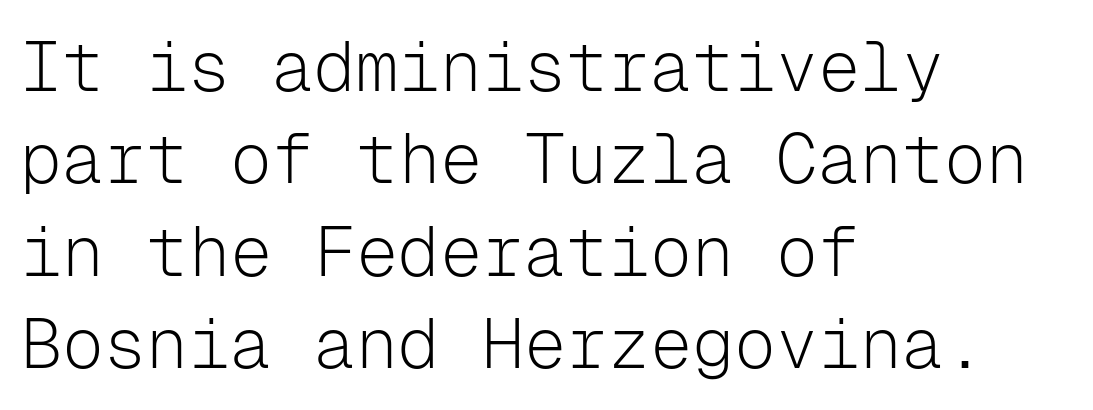
Q: Is the text bold? A: No.
Q: Is the text italic (slanted)? A: No, it is upright.
Q: Is the typeface a serif or a sans-serif typeface? A: Sans-serif.
Q: Is the text underlined? A: No.
Q: How is the paragraph aligned? A: Left-aligned.
Q: Is the spacing between letters normal or unusually wide? A: Normal.
Q: Is the spacing between lines tight, normal or loose? A: Normal.
Q: Width (condensed, normal, or wide)? A: Normal.
Q: Stroke contrast? A: Low.
Q: x-height? A: Medium.
Q: Monospaced? A: Yes.
